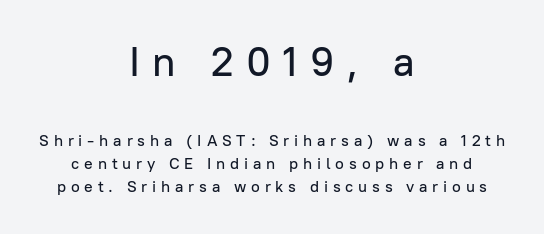
The image shows 41 px sans-serif type, upright; set centered, normal line spacing (1.46x), unusually wide letter spacing (+0.3 em), not underlined; the first (top) block is 2.56x larger; low stroke contrast and a medium x-height.
